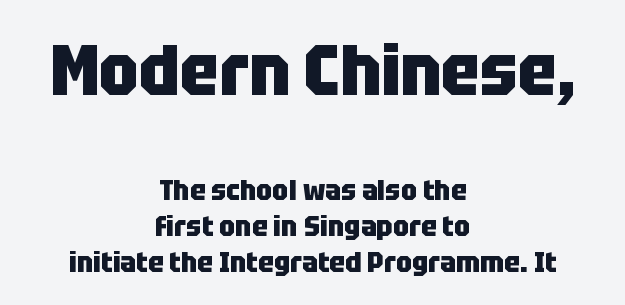
The image shows 72 px heavy, condensed sans-serif type, upright; set centered, normal line spacing (1.25x), normal letter spacing, not underlined; the first (top) block is 2.48x larger; low stroke contrast and a large x-height.
